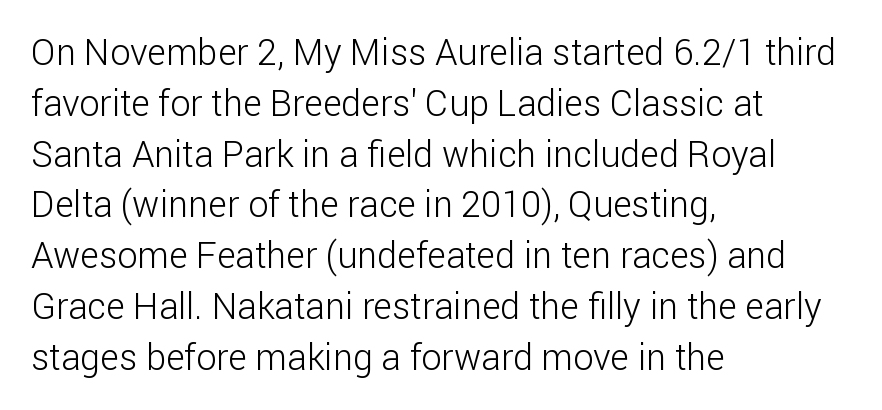
The image shows 36 px light sans-serif type, upright; set left-aligned, normal line spacing (1.41x), normal letter spacing, not underlined; low stroke contrast and a medium x-height.
